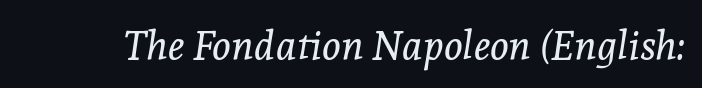
The image shows 40 px regular-weight serif type, italic (leaning right); set normal letter spacing, not underlined; a medium x-height.
